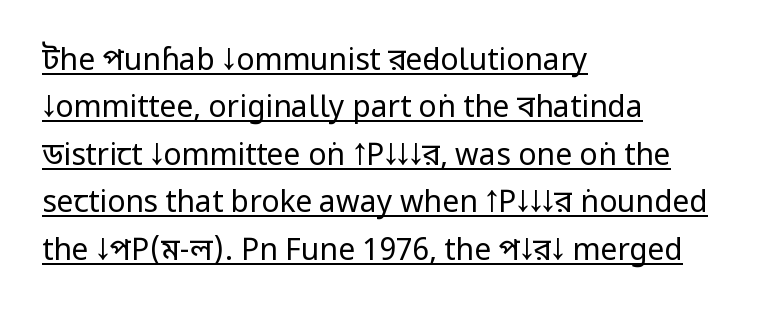
The rendering uses a moderate line-height, typical for paragraphs. The lettering holds an erect, upright posture throughout. These lines are rendered in a variable-pitch font. The lines in this sample share a left origin and differ only in where they stop. Underlined type.
